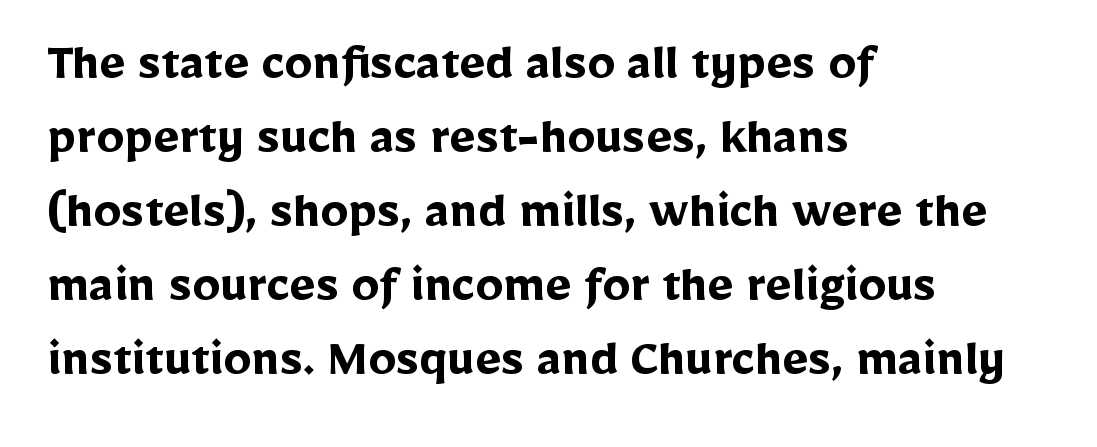
Q: Is the text bold? A: Yes.
Q: Is the text italic (slanted)? A: No, it is upright.
Q: Is the typeface a serif or a sans-serif typeface? A: Sans-serif.
Q: Is the text underlined? A: No.
Q: How is the paragraph aligned? A: Left-aligned.
Q: Is the spacing between letters normal or unusually wide? A: Normal.
Q: Is the spacing between lines tight, normal or loose? A: Normal.
Q: Width (condensed, normal, or wide)? A: Normal.
Q: Stroke contrast? A: Low.
Q: x-height? A: Medium.
Q: Monospaced? A: No.
